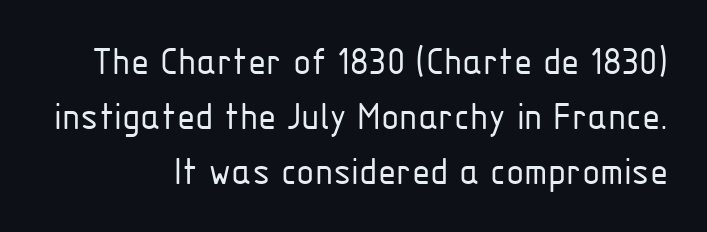
The image shows 42 px light, condensed sans-serif type, upright; set normal line spacing (1.31x), normal letter spacing, not underlined; low stroke contrast and a medium x-height.
